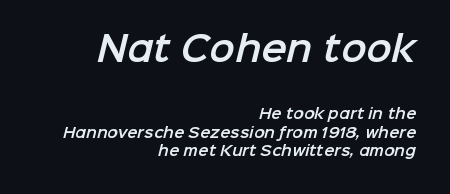
Q: Is the typeface a serif or a sans-serif typeface? A: Sans-serif.
Q: Is the text underlined? A: No.
Q: How is the paragraph aligned? A: Right-aligned.
Q: Is the spacing between letters normal or unusually wide? A: Normal.
Q: Is the spacing between lines tight, normal or loose? A: Normal.
Q: Which block of text is set in a larger size, the first (top) or the second (bottom)? A: The first (top) one.
Q: Width (condensed, normal, or wide)? A: Normal.
Q: Stroke contrast? A: Low.
Q: x-height? A: Medium.
Q: Monospaced? A: No.
